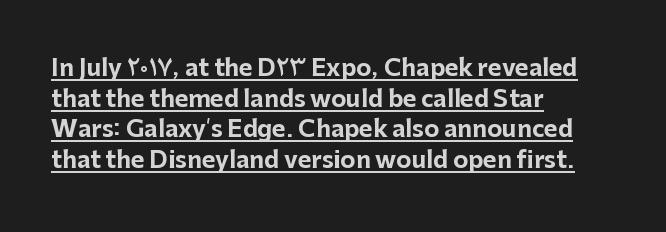
The image shows 23 px bold type, upright; set left-aligned, normal line spacing (1.33x), normal letter spacing, underlined.
